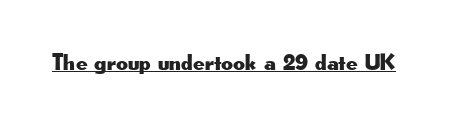
Q: Is the text italic (slanted)? A: No, it is upright.
Q: Is the text underlined? A: Yes.
Q: Is the spacing between letters normal or unusually wide? A: Normal.
